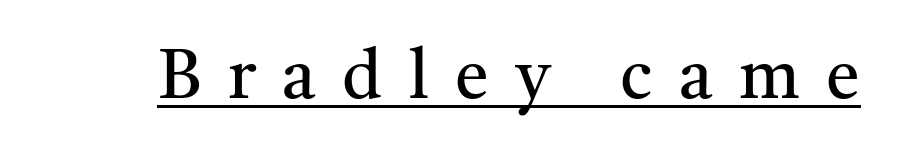
Q: Is the text bold? A: No.
Q: Is the text italic (slanted)? A: No, it is upright.
Q: Is the typeface a serif or a sans-serif typeface? A: Serif.
Q: Is the text underlined? A: Yes.
Q: Is the spacing between letters normal or unusually wide? A: Unusually wide.
Q: Width (condensed, normal, or wide)? A: Normal.
Q: Stroke contrast? A: Medium.
Q: x-height? A: Medium.
Q: Monospaced? A: No.
